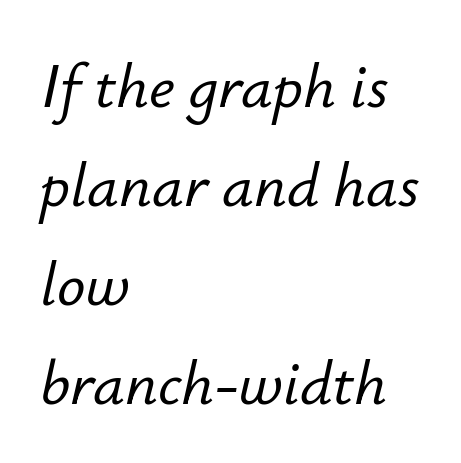
The image shows 63 px text type, italic (leaning right); set left-aligned, normal line spacing (1.57x), normal letter spacing, not underlined; low stroke contrast and a small x-height.
